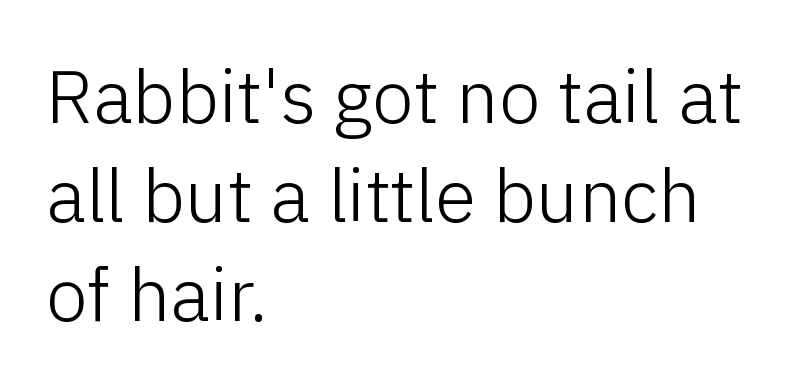
This sample keeps an unexceptional amount of space between lines. Every stem runs plumb, perpendicular to the baseline. In CSS terms this would be text-align: left. A typesetter would call this proportional, since set widths differ per character. Tracking here is standard; glyphs follow each other at the usual distance. This rendering features lettering with no underline.
